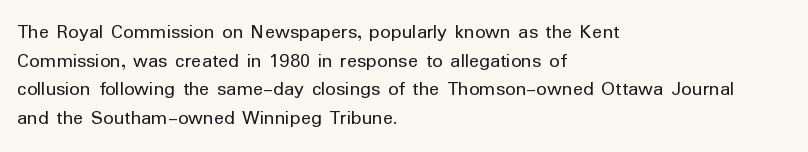
Q: Is the text bold? A: No.
Q: Is the text italic (slanted)? A: No, it is upright.
Q: Is the text underlined? A: No.
Q: How is the paragraph aligned? A: Left-aligned.
Q: Is the spacing between letters normal or unusually wide? A: Normal.
Q: Is the spacing between lines tight, normal or loose? A: Normal.
